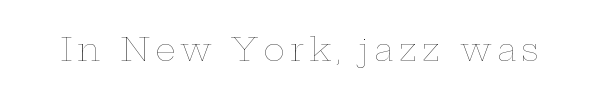
Counters stay open thanks to moderate or lighter strokes. Do the characters align in a grid? No, the font is proportional. Words float on clear page, feet unadorned. In terms of posture, this sample is upright.
